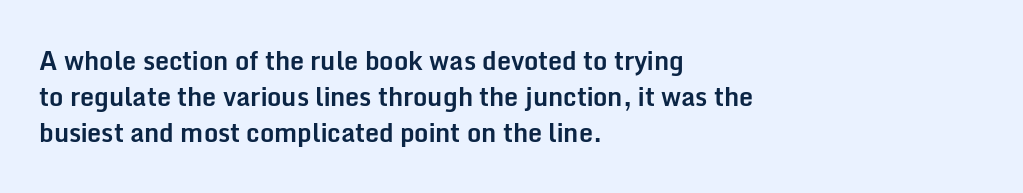
The image shows 25 px bold type, upright; set left-aligned, normal line spacing (1.45x), normal letter spacing, not underlined.
